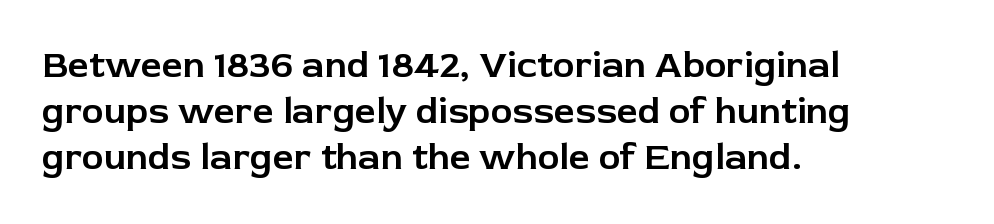
The image shows 37 px sans-serif type, upright; set left-aligned, normal line spacing (1.25x), normal letter spacing, not underlined; low stroke contrast and a medium x-height.
